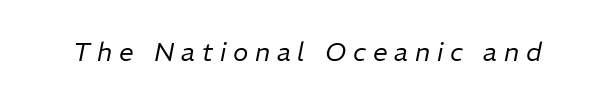
The image shows 26 px text type, italic (leaning right); set unusually wide letter spacing (+0.26 em), not underlined.
